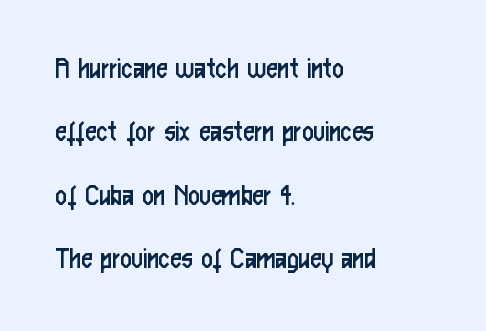
The image shows 32 px regular-weight, condensed sans-serif type, upright; set left-aligned, loose line spacing (1.98x), normal letter spacing, not underlined; low stroke contrast and a medium x-height.
